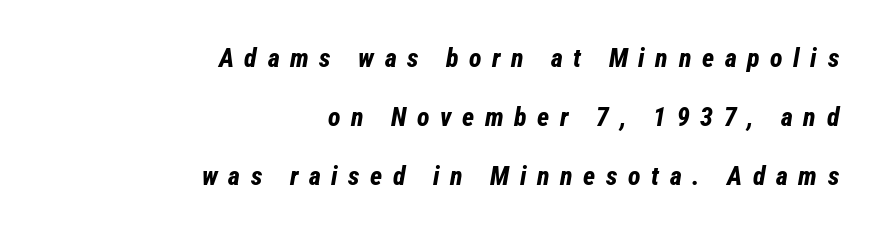
{"italic": "yes", "lean": "right", "slant_degrees": 12, "bold": "yes", "underline": "no", "align": "right", "line_spacing": "loose", "line_spacing_ratio": 2.26, "letter_spacing": "wide", "letter_spacing_em": 0.41, "glyph_px": 26}
